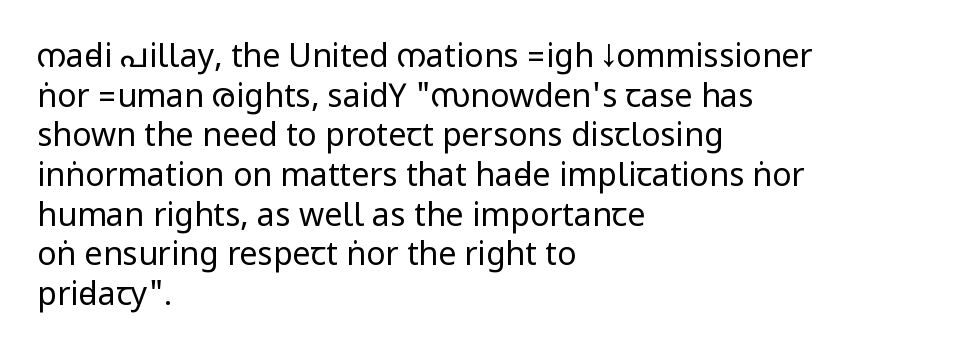
The paragraph shown leans on its left margin. Nothing heavy about these letters — not bold at all. The foot of each line stays bare and open. This is sans-serif lettering, the kind often seen on screens and signage.
